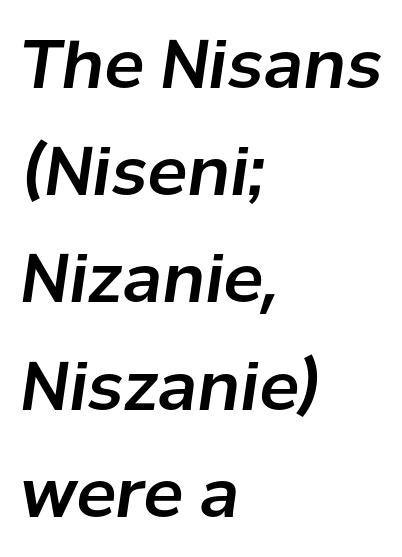
The image shows 67 px text type, italic (leaning right); set left-aligned, normal line spacing (1.6x), normal letter spacing, not underlined; low stroke contrast and a medium x-height.
